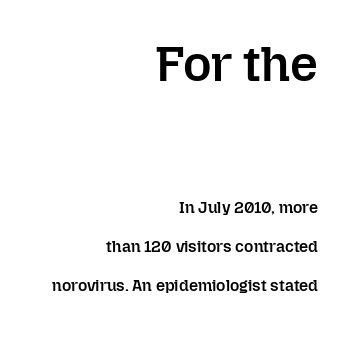
{"italic": "no", "bold": "semi", "weight": "semibold", "width": "normal", "stroke_contrast": "low", "x_height": "medium", "monospaced": "no", "underline": "no", "align": "right", "line_spacing": "loose", "line_spacing_ratio": 2.43, "letter_spacing": "normal", "letter_spacing_em": 0.0, "larger_block": "first", "size_ratio": 3.06, "glyph_px": 49}
